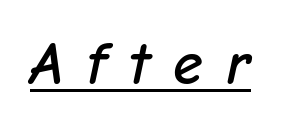
Q: Is the text italic (slanted)? A: Yes, it leans right by about 12 degrees.
Q: Is the text underlined? A: Yes.
Q: Is the spacing between letters normal or unusually wide? A: Unusually wide.
Q: Width (condensed, normal, or wide)? A: Normal.
Q: Stroke contrast? A: Low.
Q: x-height? A: Medium.
Q: Monospaced? A: No.
